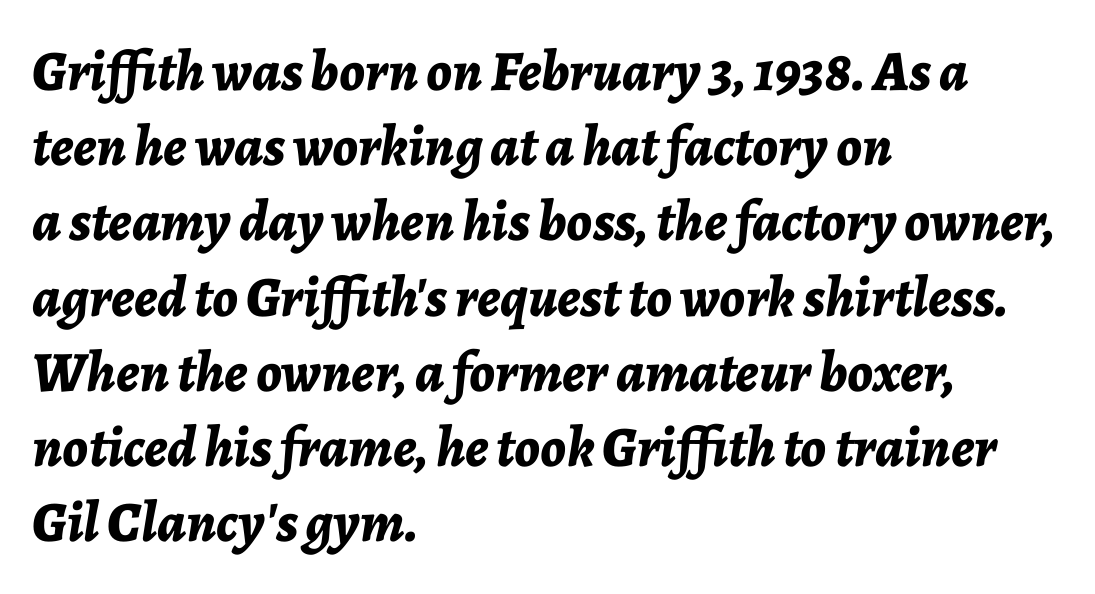
{"italic": "yes", "lean": "right", "slant_degrees": 7, "bold": "yes", "weight": "bold", "width": "normal", "stroke_contrast": "low", "x_height": "medium", "monospaced": "no", "underline": "no", "align": "left", "line_spacing": "normal", "line_spacing_ratio": 1.32, "letter_spacing": "normal", "letter_spacing_em": 0.0, "glyph_px": 57}
